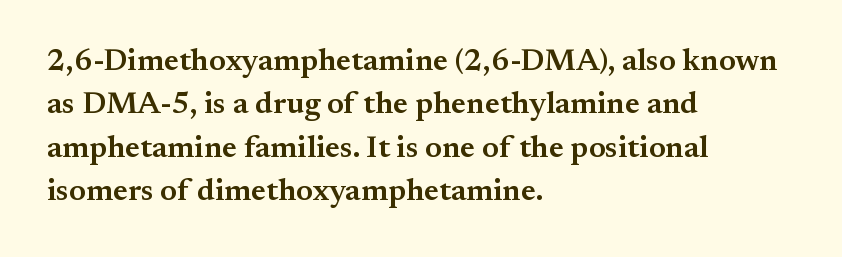
{"serif": "yes", "italic": "no", "bold": "semi", "weight": "semibold", "width": "normal", "stroke_contrast": "medium", "x_height": "small", "monospaced": "no", "underline": "no", "align": "left", "line_spacing": "normal", "line_spacing_ratio": 1.4, "letter_spacing": "normal", "letter_spacing_em": 0.0, "glyph_px": 31}
